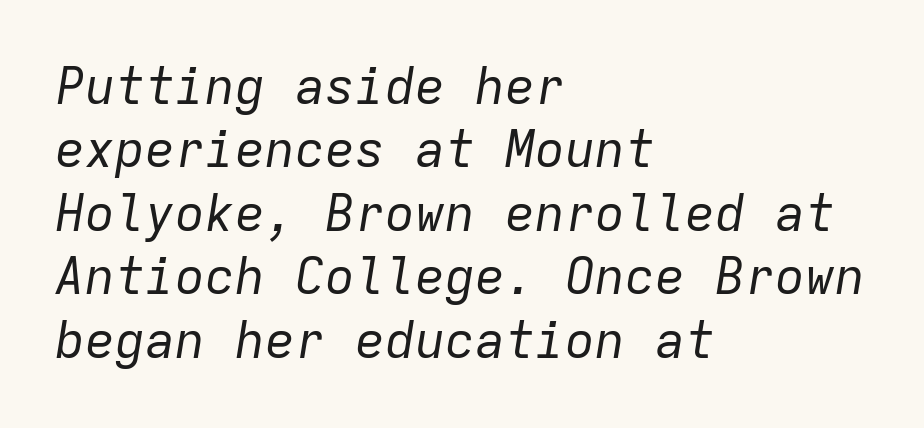
Q: Is the text bold? A: No.
Q: Is the text italic (slanted)? A: Yes, it leans right by about 9 degrees.
Q: Is the text underlined? A: No.
Q: How is the paragraph aligned? A: Left-aligned.
Q: Is the spacing between letters normal or unusually wide? A: Normal.
Q: Is the spacing between lines tight, normal or loose? A: Normal.
Q: Width (condensed, normal, or wide)? A: Normal.
Q: Stroke contrast? A: Low.
Q: x-height? A: Medium.
Q: Monospaced? A: Yes.
